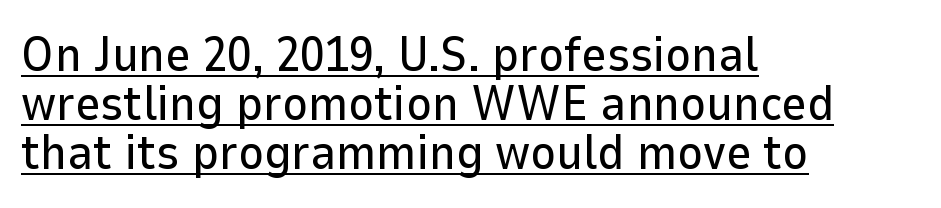
Q: Is the text italic (slanted)? A: No, it is upright.
Q: Is the typeface a serif or a sans-serif typeface? A: Sans-serif.
Q: Is the text underlined? A: Yes.
Q: How is the paragraph aligned? A: Left-aligned.
Q: Is the spacing between letters normal or unusually wide? A: Normal.
Q: Is the spacing between lines tight, normal or loose? A: Tight.
Q: Width (condensed, normal, or wide)? A: Normal.
Q: Stroke contrast? A: Low.
Q: x-height? A: Medium.
Q: Monospaced? A: No.
